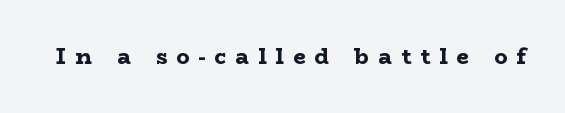
The image shows 22 px bold type, upright; set unusually wide letter spacing (+0.42 em), not underlined.
